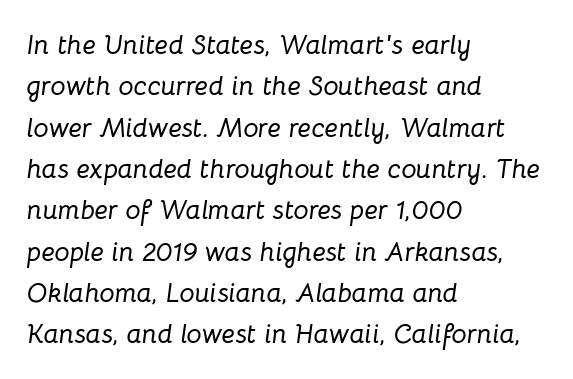
Q: Is the text italic (slanted)? A: Yes, it leans right by about 8 degrees.
Q: Is the text underlined? A: No.
Q: How is the paragraph aligned? A: Left-aligned.
Q: Is the spacing between letters normal or unusually wide? A: Normal.
Q: Is the spacing between lines tight, normal or loose? A: Normal.
